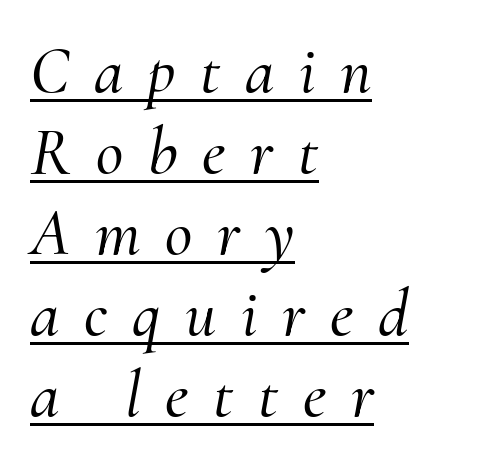
Q: Is the text italic (slanted)? A: Yes, it leans right by about 10 degrees.
Q: Is the typeface a serif or a sans-serif typeface? A: Serif.
Q: Is the text underlined? A: Yes.
Q: How is the paragraph aligned? A: Left-aligned.
Q: Is the spacing between letters normal or unusually wide? A: Unusually wide.
Q: Width (condensed, normal, or wide)? A: Normal.
Q: Stroke contrast? A: Medium.
Q: x-height? A: Small.
Q: Monospaced? A: No.
